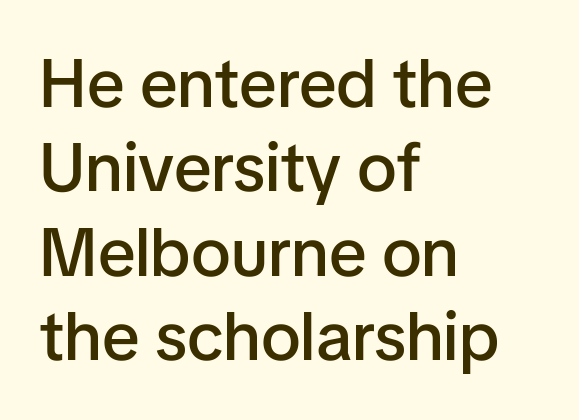
The image shows 68 px semibold sans-serif type, upright; set left-aligned, line spacing 1.24x, normal letter spacing, not underlined; low stroke contrast and a medium x-height.
